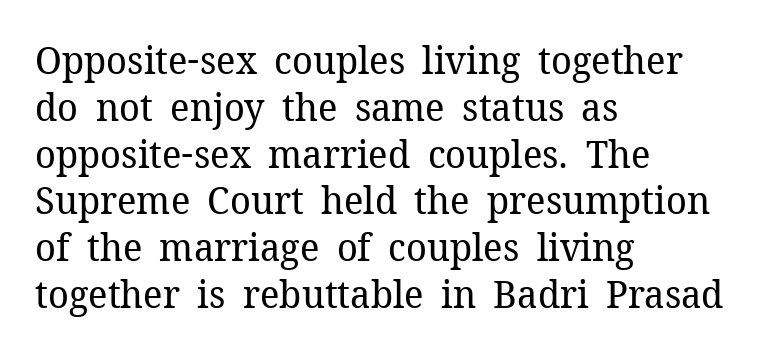
The image shows 39 px regular-weight serif type, upright; set left-aligned, line spacing 1.2x, normal letter spacing, not underlined; low stroke contrast and a medium x-height.
